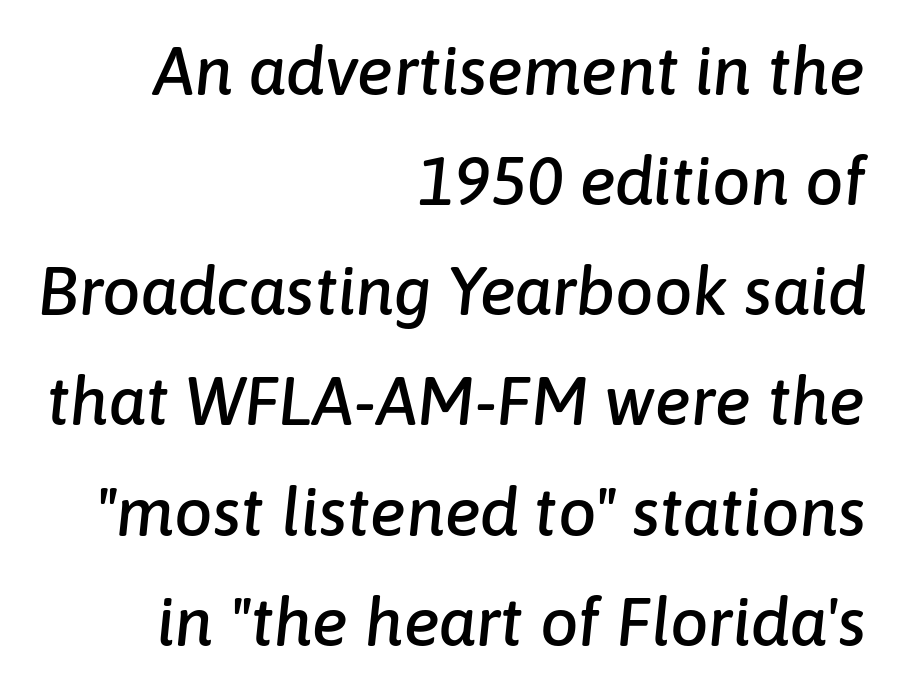
{"italic": "yes", "lean": "right", "slant_degrees": 6, "width": "normal", "stroke_contrast": "low", "x_height": "medium", "monospaced": "no", "underline": "no", "align": "right", "line_spacing": "normal", "line_spacing_ratio": 1.62, "letter_spacing": "normal", "letter_spacing_em": 0.0, "glyph_px": 68}
